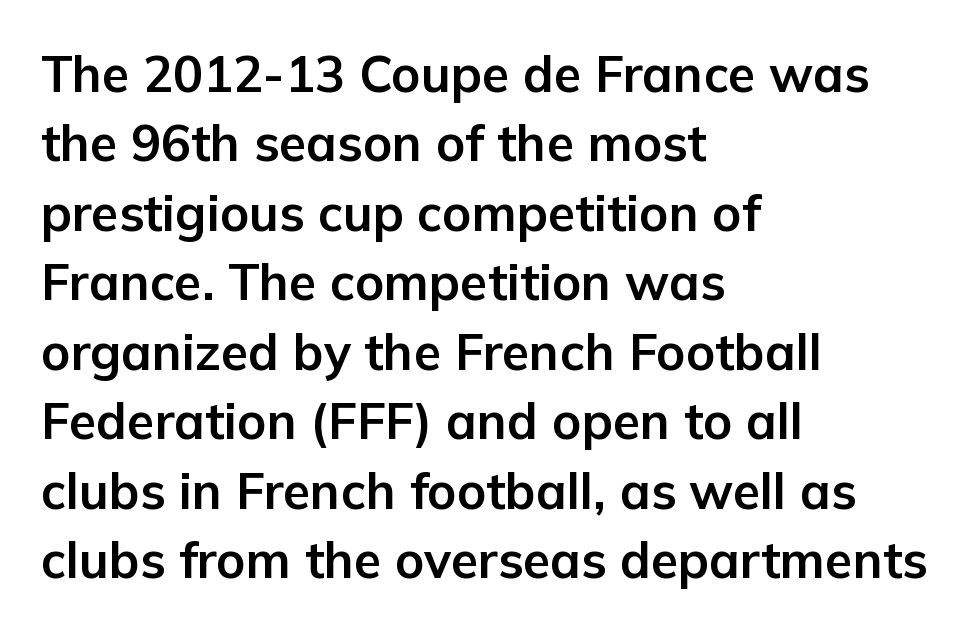
Q: Is the text bold? A: Yes.
Q: Is the text italic (slanted)? A: No, it is upright.
Q: Is the typeface a serif or a sans-serif typeface? A: Sans-serif.
Q: Is the text underlined? A: No.
Q: How is the paragraph aligned? A: Left-aligned.
Q: Is the spacing between letters normal or unusually wide? A: Normal.
Q: Is the spacing between lines tight, normal or loose? A: Normal.
Q: Width (condensed, normal, or wide)? A: Normal.
Q: Stroke contrast? A: Low.
Q: x-height? A: Medium.
Q: Monospaced? A: No.
